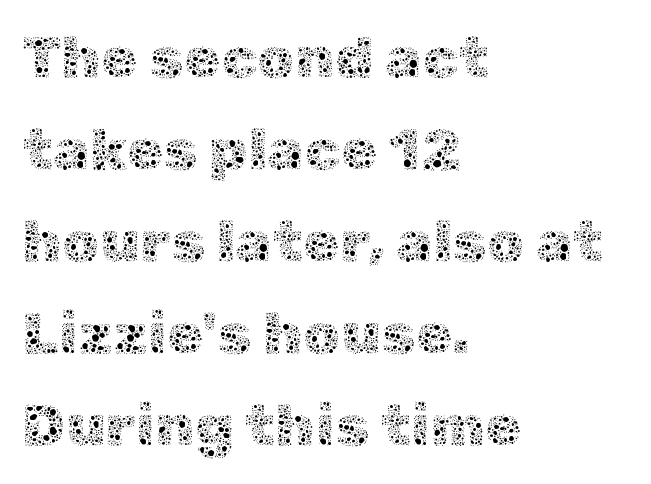
The characters are drawn with everyday or finer stroke widths. The space between consecutive lines is moderate. The specimen omits any rule beneath the text block's lines. You can tell it's not italic because the verticals are truly vertical.
